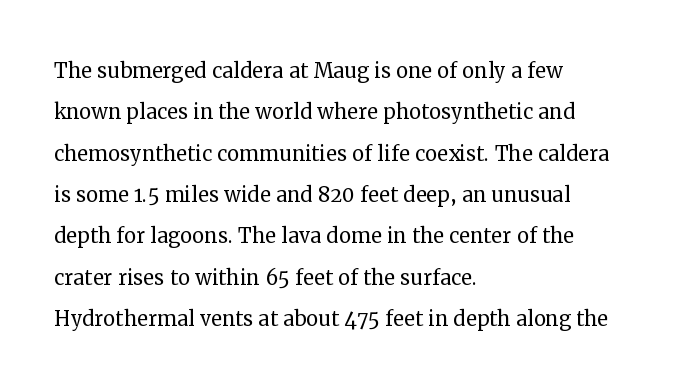
{"italic": "no", "bold": "no", "underline": "no", "align": "left", "line_spacing": "normal", "line_spacing_ratio": 1.53, "letter_spacing": "normal", "letter_spacing_em": 0.0, "glyph_px": 27}
